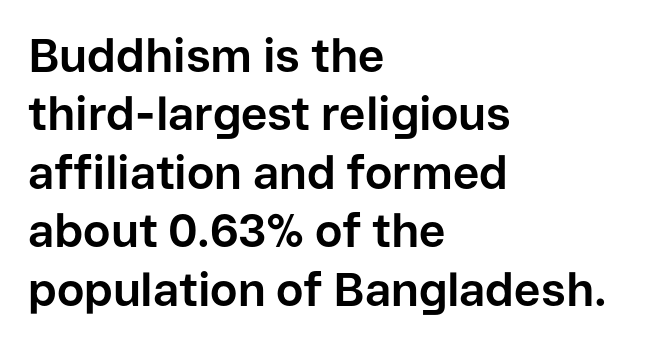
{"serif": "no", "italic": "no", "bold": "yes", "weight": "bold", "width": "normal", "stroke_contrast": "low", "x_height": "medium", "monospaced": "no", "underline": "no", "align": "left", "line_spacing": "normal", "line_spacing_ratio": 1.27, "letter_spacing": "normal", "letter_spacing_em": 0.0, "glyph_px": 46}
